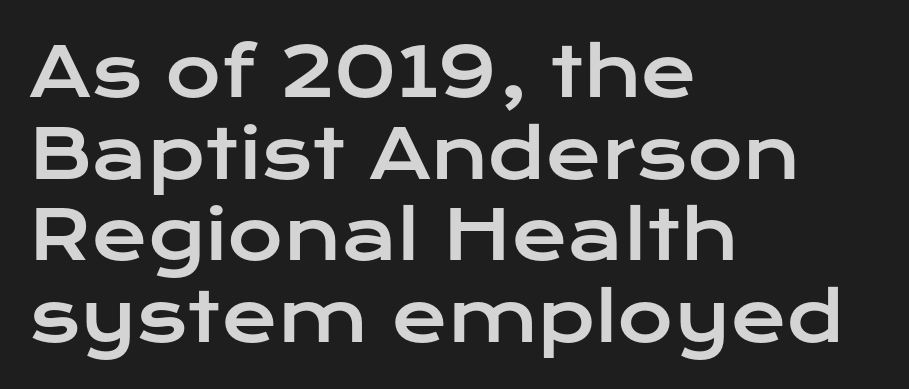
{"serif": "no", "italic": "no", "width": "wide", "stroke_contrast": "low", "x_height": "medium", "monospaced": "no", "underline": "no", "align": "left", "line_spacing_ratio": 1.2, "letter_spacing": "normal", "letter_spacing_em": 0.0, "glyph_px": 68}
